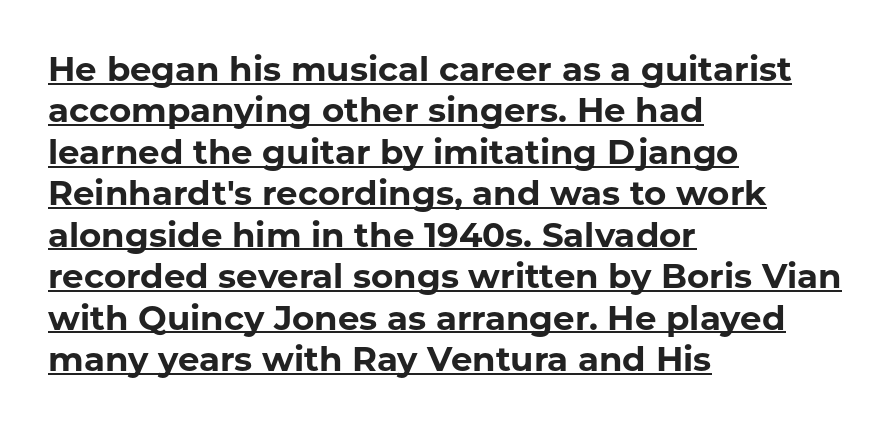
The image shows 34 px bold sans-serif type, upright; set left-aligned, line spacing 1.22x, normal letter spacing, underlined; low stroke contrast and a medium x-height.
